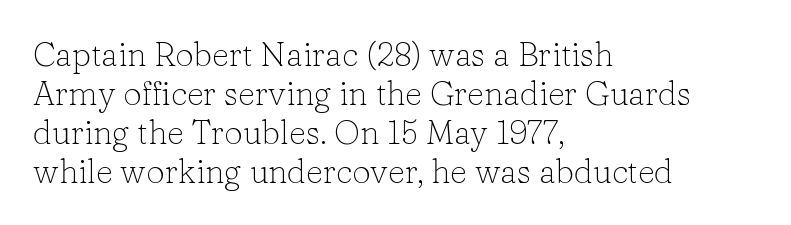
Q: Is the text bold? A: No.
Q: Is the text italic (slanted)? A: No, it is upright.
Q: Is the typeface a serif or a sans-serif typeface? A: Serif.
Q: Is the text underlined? A: No.
Q: How is the paragraph aligned? A: Left-aligned.
Q: Is the spacing between letters normal or unusually wide? A: Normal.
Q: Width (condensed, normal, or wide)? A: Normal.
Q: Stroke contrast? A: Low.
Q: x-height? A: Medium.
Q: Monospaced? A: No.
